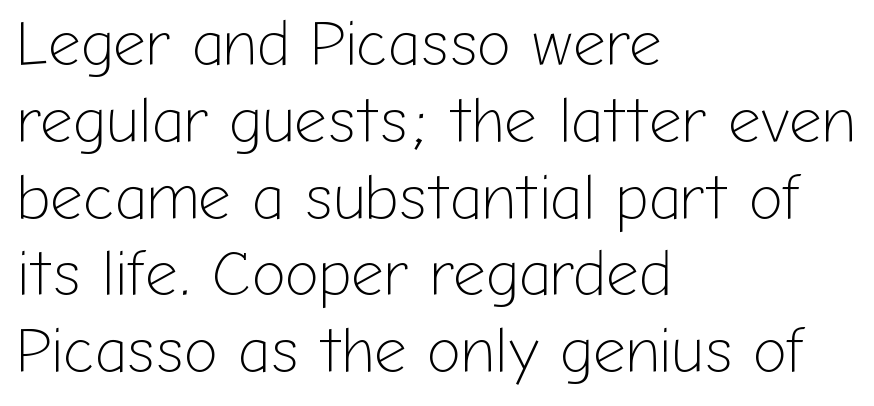
Q: Is the text bold? A: No.
Q: Is the text italic (slanted)? A: No, it is upright.
Q: Is the typeface a serif or a sans-serif typeface? A: Sans-serif.
Q: Is the text underlined? A: No.
Q: How is the paragraph aligned? A: Left-aligned.
Q: Is the spacing between letters normal or unusually wide? A: Normal.
Q: Width (condensed, normal, or wide)? A: Normal.
Q: Stroke contrast? A: Low.
Q: x-height? A: Medium.
Q: Monospaced? A: No.
